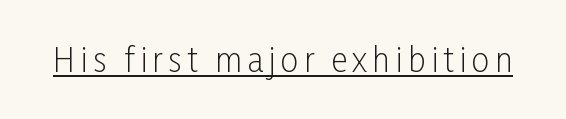
Q: Is the text bold? A: No.
Q: Is the text italic (slanted)? A: No, it is upright.
Q: Is the typeface a serif or a sans-serif typeface? A: Sans-serif.
Q: Is the text underlined? A: Yes.
Q: Width (condensed, normal, or wide)? A: Condensed.
Q: Stroke contrast? A: Low.
Q: x-height? A: Medium.
Q: Monospaced? A: No.
